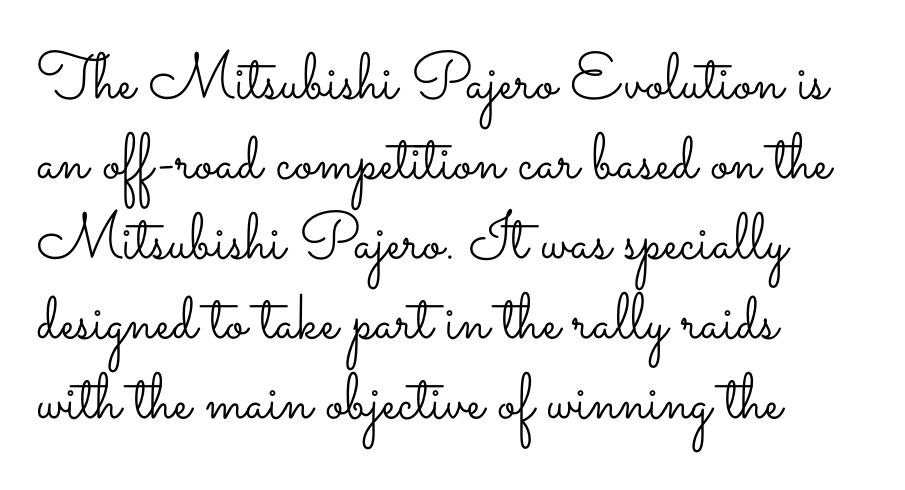
{"bold": "no", "weight": "light", "width": "wide", "stroke_contrast": "low", "x_height": "small", "monospaced": "no", "underline": "no", "align": "left", "line_spacing_ratio": 1.23, "letter_spacing": "normal", "letter_spacing_em": 0.0, "glyph_px": 65}
